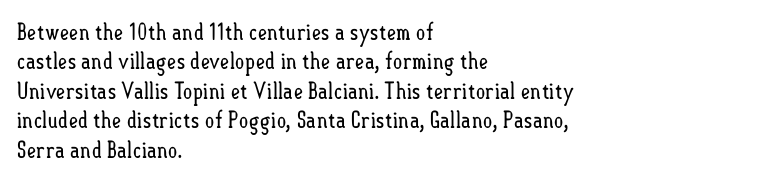
It's the straight-up-and-down kind of type. The face used here is rendered with its standard letterfit. The setting favours the left margin, as ordinary paragraphs usually do. This is not heavy type; no bold has been used. Interline gaps are of average width in this sample.
